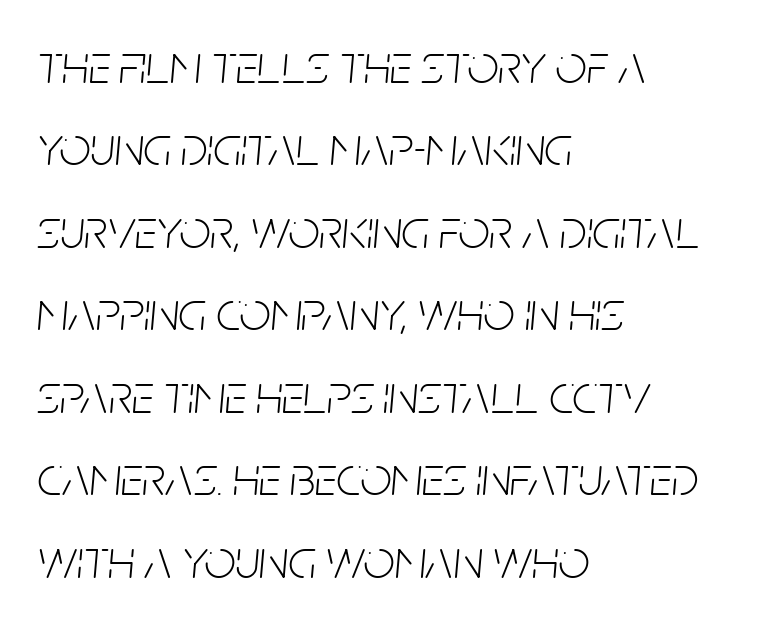
{"italic": "yes", "lean": "right", "slant_degrees": 5, "bold": "no", "weight": "light", "width": "condensed", "stroke_contrast": "low", "x_height": "large", "monospaced": "no", "underline": "no", "align": "left", "line_spacing": "normal", "line_spacing_ratio": 1.5, "letter_spacing": "normal", "letter_spacing_em": 0.0, "glyph_px": 55}
